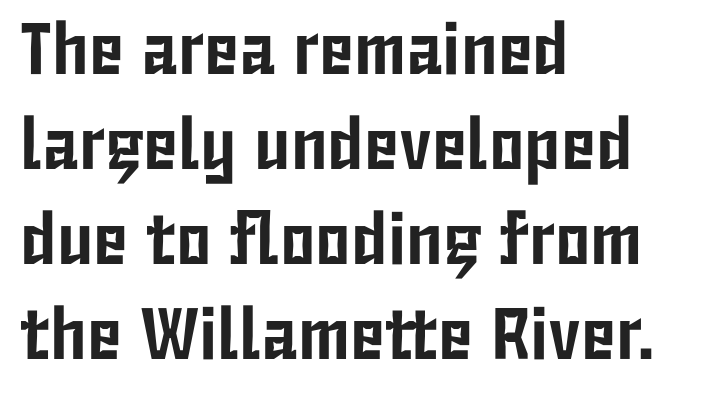
{"serif": "no", "italic": "no", "width": "condensed", "stroke_contrast": "low", "x_height": "medium", "monospaced": "no", "underline": "no", "align": "left", "line_spacing": "normal", "line_spacing_ratio": 1.3, "letter_spacing": "normal", "letter_spacing_em": 0.0, "glyph_px": 73}
